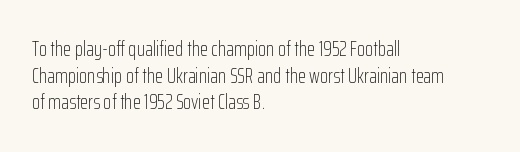
Summary of weight: not heavy and not bold. The vertical gap from one line to the next is medium. The type is set solid horizontally, with unmodified tracking. No italicization has been applied; the sample stays upright. The paragraph shown leans on its left margin. The gap between lines stays unmarked.
